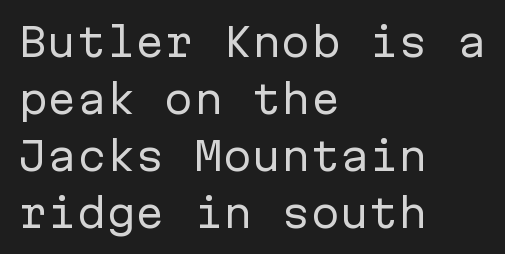
Q: Is the text bold? A: No.
Q: Is the text italic (slanted)? A: No, it is upright.
Q: Is the typeface a serif or a sans-serif typeface? A: Sans-serif.
Q: Is the text underlined? A: No.
Q: How is the paragraph aligned? A: Left-aligned.
Q: Is the spacing between letters normal or unusually wide? A: Normal.
Q: Is the spacing between lines tight, normal or loose? A: Normal.
Q: Width (condensed, normal, or wide)? A: Normal.
Q: Stroke contrast? A: Low.
Q: x-height? A: Medium.
Q: Monospaced? A: Yes.
